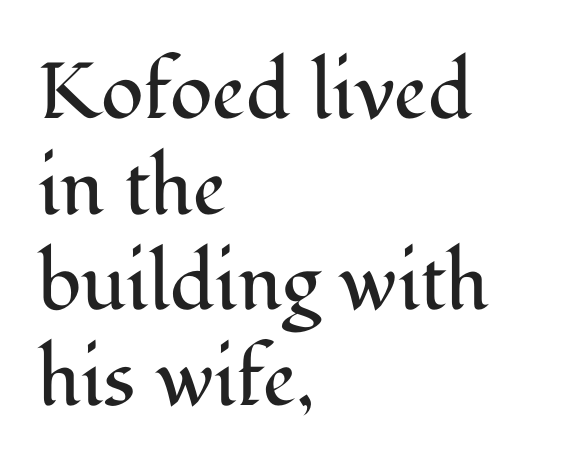
Q: Is the text bold? A: No.
Q: Is the text italic (slanted)? A: No, it is upright.
Q: Is the typeface a serif or a sans-serif typeface? A: Serif.
Q: Is the text underlined? A: No.
Q: How is the paragraph aligned? A: Left-aligned.
Q: Is the spacing between letters normal or unusually wide? A: Normal.
Q: Width (condensed, normal, or wide)? A: Normal.
Q: Stroke contrast? A: Medium.
Q: x-height? A: Medium.
Q: Monospaced? A: No.
